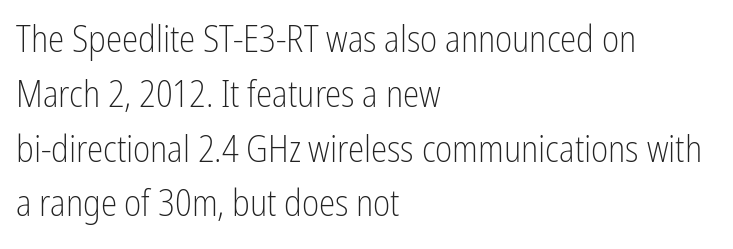
A typesetter would call this leading conventional body-copy spacing. Type style note: lacks serifs. Weight: in the light-to-regular range. The setting favours the left margin, as ordinary paragraphs usually do.
